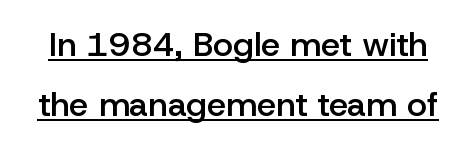
The image shows 34 px semibold sans-serif type, upright; set line spacing 1.77x, normal letter spacing, underlined; low stroke contrast and a medium x-height.
